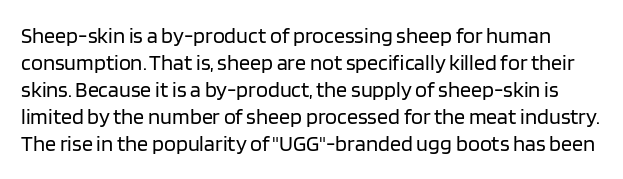
The image shows 22 px text type, upright; set line spacing 1.23x, normal letter spacing, not underlined.
